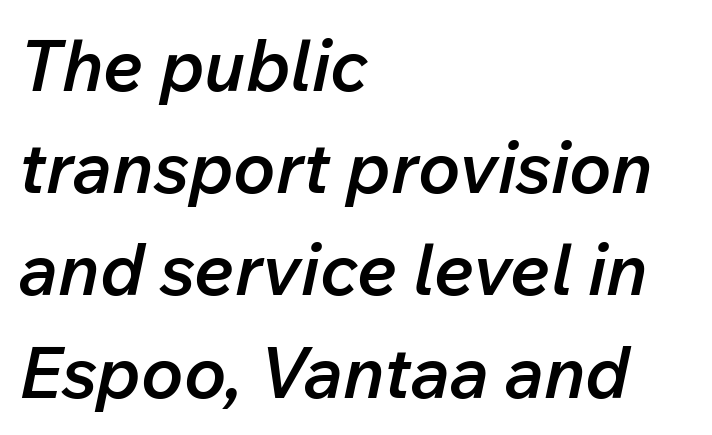
{"italic": "yes", "lean": "right", "slant_degrees": 12, "bold": "semi", "weight": "semibold", "width": "normal", "stroke_contrast": "low", "x_height": "medium", "monospaced": "no", "underline": "no", "align": "left", "line_spacing": "normal", "line_spacing_ratio": 1.44, "letter_spacing": "normal", "letter_spacing_em": 0.0, "glyph_px": 71}
